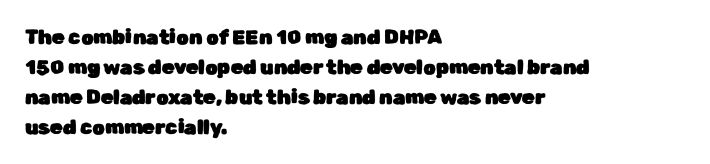
The image shows 20 px text type, upright; set left-aligned, normal line spacing (1.5x), normal letter spacing, not underlined.
